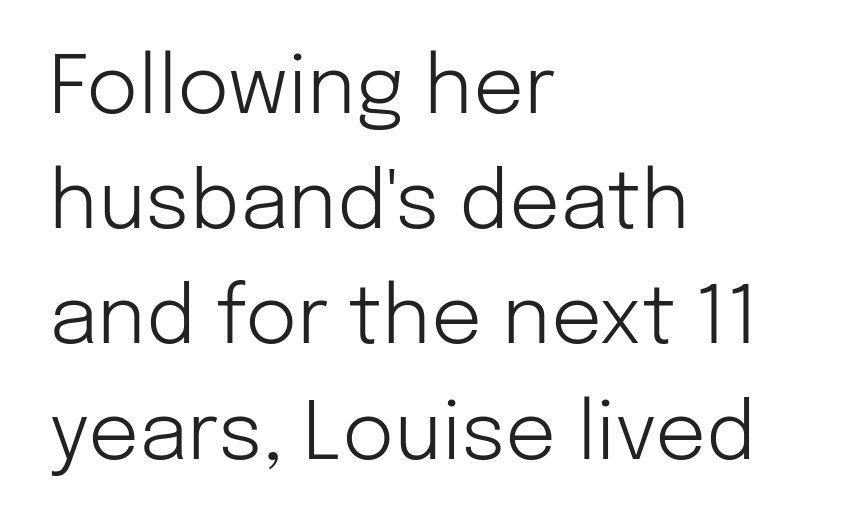
The image shows 80 px light sans-serif type, upright; set left-aligned, normal line spacing (1.44x), normal letter spacing, not underlined; low stroke contrast and a medium x-height.
